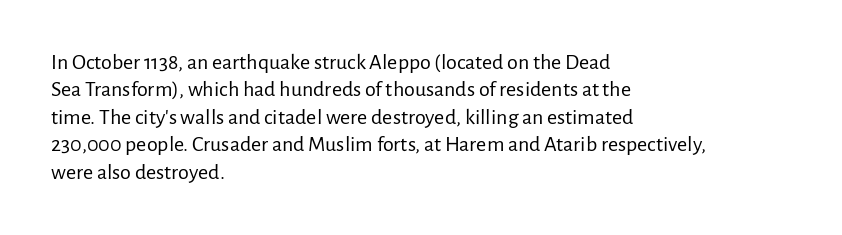
The image shows 22 px text type, upright; set left-aligned, normal line spacing (1.25x), normal letter spacing, not underlined.
